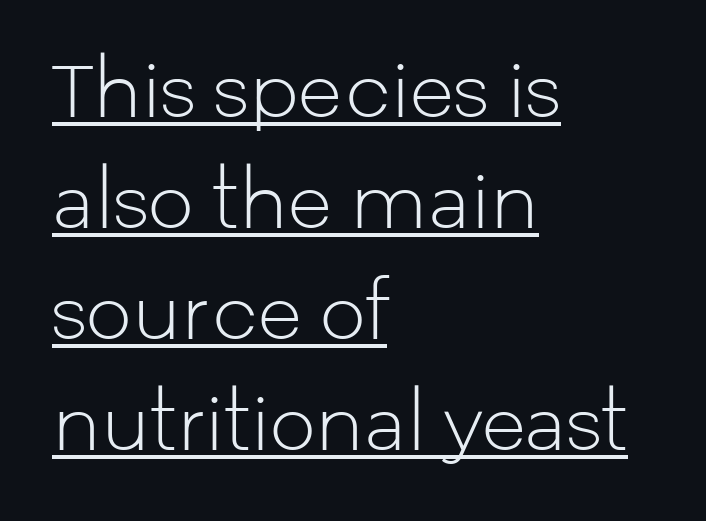
Q: Is the text bold? A: No.
Q: Is the text italic (slanted)? A: No, it is upright.
Q: Is the typeface a serif or a sans-serif typeface? A: Sans-serif.
Q: Is the text underlined? A: Yes.
Q: How is the paragraph aligned? A: Left-aligned.
Q: Is the spacing between letters normal or unusually wide? A: Normal.
Q: Is the spacing between lines tight, normal or loose? A: Normal.
Q: Width (condensed, normal, or wide)? A: Normal.
Q: Stroke contrast? A: Low.
Q: x-height? A: Medium.
Q: Monospaced? A: No.
